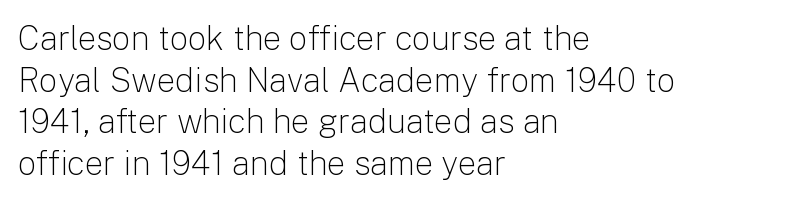
Looks like regular typesetting: each glyph gets only the width it needs. Caption: multi-line text, flush left, ragged right. Nope, no serifs anywhere on these letters. Students, note that the glyphs here touch the page at normal intervals. The string is rendered with underlining switched off.
